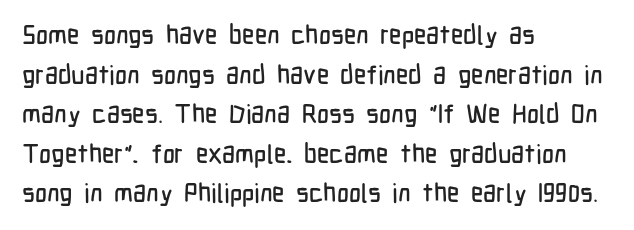
{"italic": "no", "underline": "no", "align": "left", "line_spacing": "normal", "line_spacing_ratio": 1.52, "letter_spacing": "normal", "letter_spacing_em": 0.0, "glyph_px": 26}
